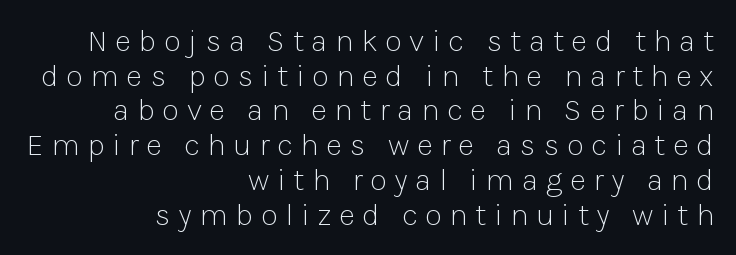
The image shows 31 px light sans-serif type, upright; set right-aligned, tight line spacing (1.12x), unusually wide letter spacing (+0.25 em), not underlined; low stroke contrast and a medium x-height.
